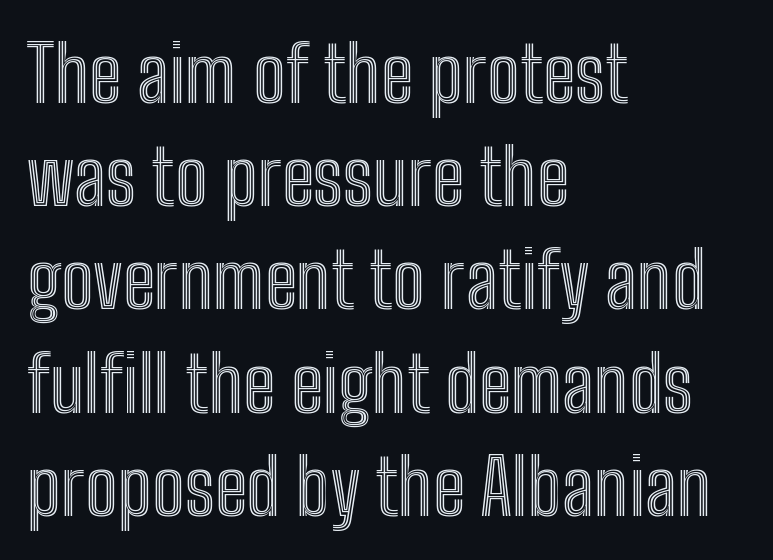
The area under the type is left untouched. Short and long lines alike share a common starting point at left. The rendering uses natural spacing where letterforms have individual widths. Ascenders rise straight up at ninety degrees. The face used here is rendered with its standard letterfit.
